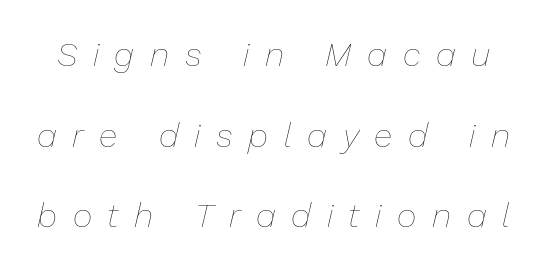
Caption: face not bold, strokes unweighted. Between one letter and the next there's a generous, obvious gap. The zone under the glyphs is completely vacant. Posture: slanted. These lines are rendered in a variable-pitch font.
